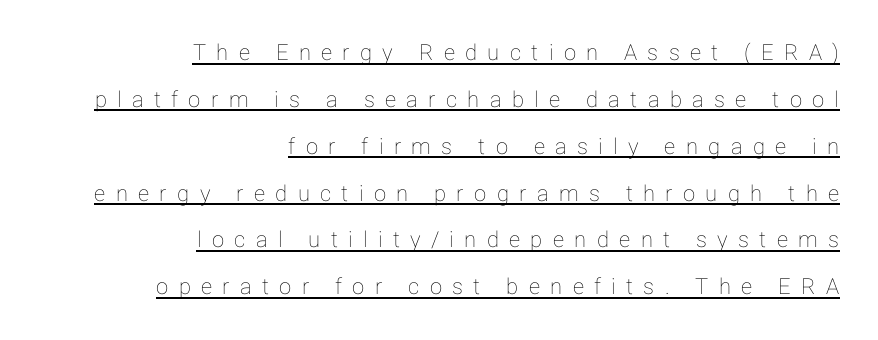
{"italic": "no", "underline": "yes", "align": "right", "line_spacing": "loose", "line_spacing_ratio": 2.13, "letter_spacing": "wide", "letter_spacing_em": 0.47, "glyph_px": 22}
